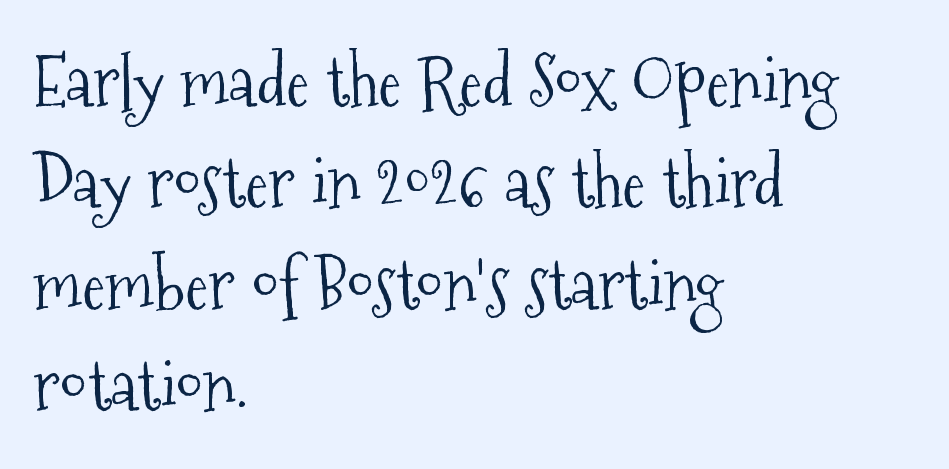
{"serif": "yes", "italic": "no", "bold": "no", "weight": "light", "width": "condensed", "stroke_contrast": "medium", "x_height": "medium", "monospaced": "no", "underline": "no", "align": "left", "line_spacing": "normal", "line_spacing_ratio": 1.45, "letter_spacing": "normal", "letter_spacing_em": 0.0, "glyph_px": 70}
